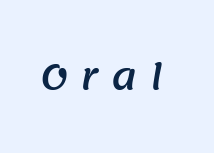
{"serif": "no", "width": "normal", "stroke_contrast": "medium", "x_height": "large", "monospaced": "no", "underline": "no", "letter_spacing": "wide", "letter_spacing_em": 0.37, "glyph_px": 35}
